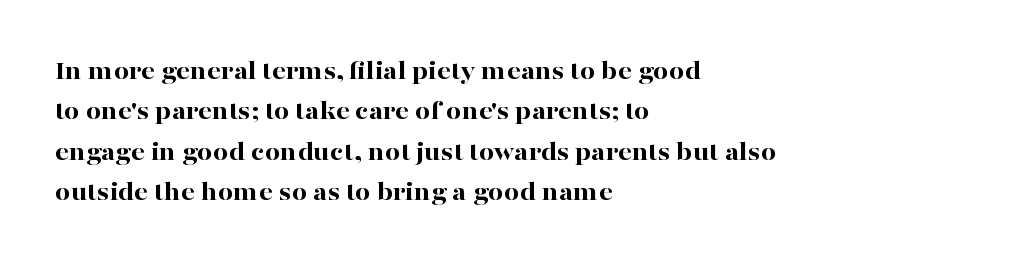
Q: Is the text bold? A: Yes.
Q: Is the text italic (slanted)? A: No, it is upright.
Q: Is the text underlined? A: No.
Q: How is the paragraph aligned? A: Left-aligned.
Q: Is the spacing between letters normal or unusually wide? A: Normal.
Q: Is the spacing between lines tight, normal or loose? A: Normal.
